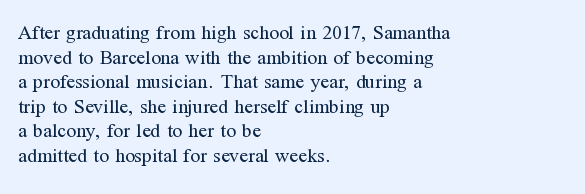
{"italic": "no", "bold": "no", "underline": "no", "align": "left", "line_spacing_ratio": 1.23, "letter_spacing": "normal", "letter_spacing_em": 0.0, "glyph_px": 20}
